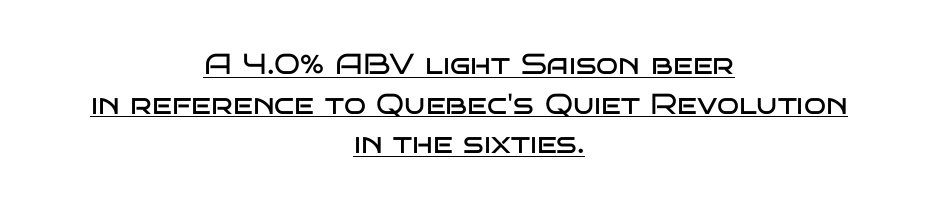
Q: Is the text bold? A: No.
Q: Is the text italic (slanted)? A: No, it is upright.
Q: Is the typeface a serif or a sans-serif typeface? A: Sans-serif.
Q: Is the text underlined? A: Yes.
Q: How is the paragraph aligned? A: Centered.
Q: Is the spacing between letters normal or unusually wide? A: Normal.
Q: Is the spacing between lines tight, normal or loose? A: Normal.
Q: Width (condensed, normal, or wide)? A: Wide.
Q: Stroke contrast? A: Low.
Q: x-height? A: Large.
Q: Monospaced? A: No.
